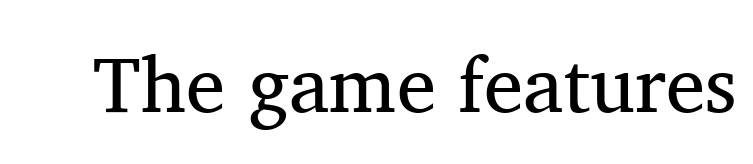
The image shows 79 px regular-weight serif type, upright; set normal letter spacing, not underlined; medium stroke contrast and a medium x-height.
